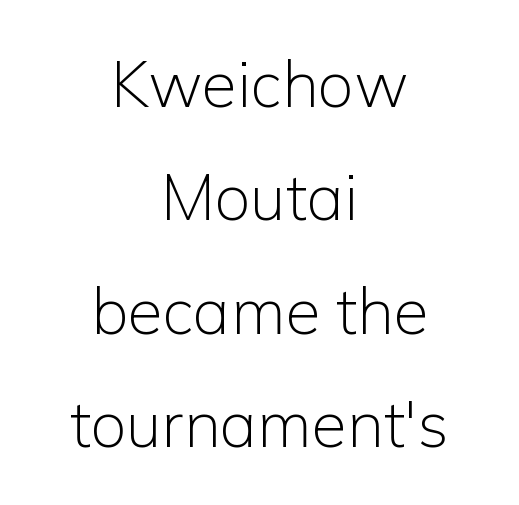
The image shows 64 px light sans-serif type, upright; set centered, line spacing 1.77x, normal letter spacing, not underlined; low stroke contrast and a medium x-height.
